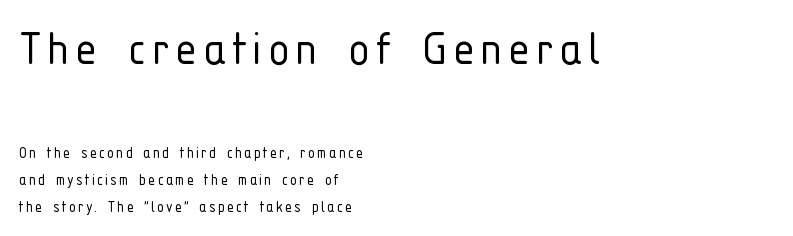
{"serif": "no", "italic": "no", "bold": "no", "weight": "light", "width": "condensed", "stroke_contrast": "low", "x_height": "medium", "monospaced": "no", "underline": "no", "align": "left", "line_spacing": "normal", "line_spacing_ratio": 1.5, "larger_block": "first", "size_ratio": 3.0, "glyph_px": 54}
